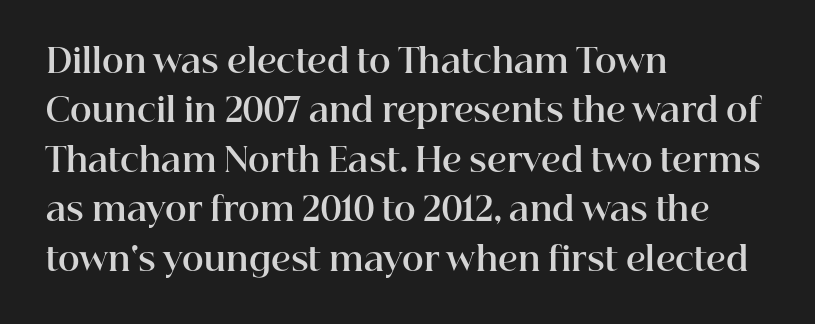
Little horizontal feet cap the strokes, marking this as serif type. The face used here is proportionally spaced, like ordinary book or web type. These lines carry a lot of weight — the face is fully bold. The rag falls on the right side of this text block. Leading matches the norm, producing a regular column. Each row of text sits above clean, open space.
